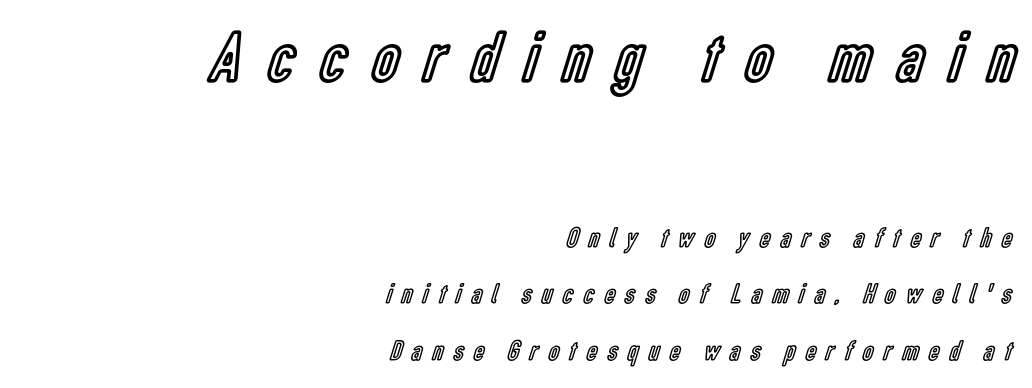
The image shows 73 px condensed type; set right-aligned, loose line spacing (1.95x), unusually wide letter spacing (+0.36 em), not underlined; the first (top) block is 2.52x larger; a medium x-height.
